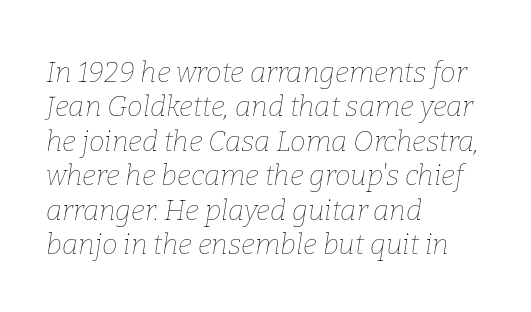
{"italic": "yes", "lean": "right", "slant_degrees": 9, "bold": "no", "weight": "thin", "width": "normal", "stroke_contrast": "low", "x_height": "medium", "monospaced": "no", "underline": "no", "align": "left", "line_spacing_ratio": 1.23, "letter_spacing": "normal", "letter_spacing_em": 0.0, "glyph_px": 28}
